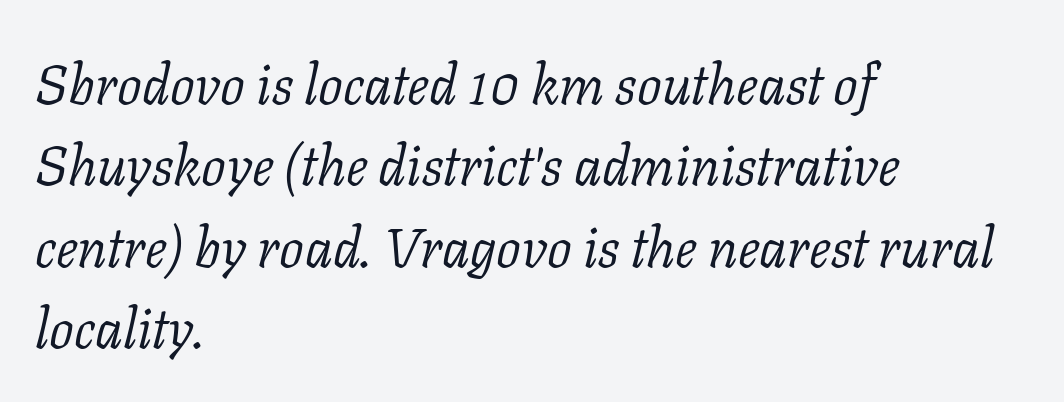
{"serif": "yes", "italic": "yes", "lean": "right", "slant_degrees": 11, "bold": "no", "weight": "light", "width": "normal", "stroke_contrast": "low", "x_height": "medium", "monospaced": "no", "underline": "no", "align": "left", "line_spacing": "normal", "line_spacing_ratio": 1.48, "letter_spacing": "normal", "letter_spacing_em": 0.0, "glyph_px": 55}
